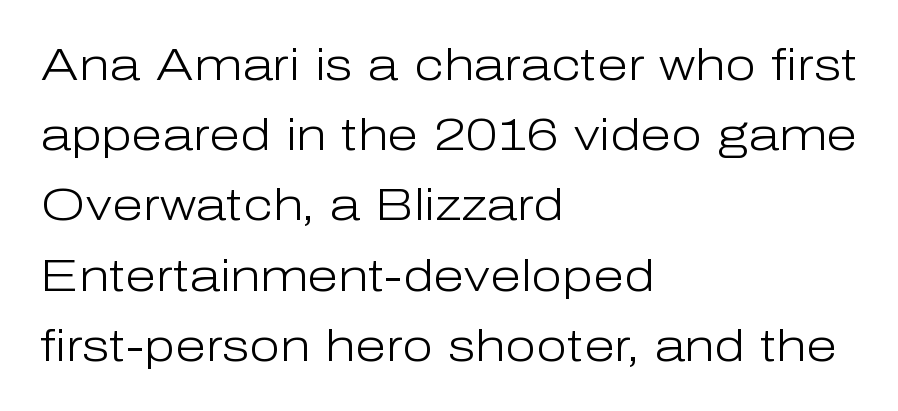
The image shows 45 px light sans-serif type, upright; set left-aligned, normal line spacing (1.56x), normal letter spacing, not underlined; low stroke contrast and a medium x-height.
